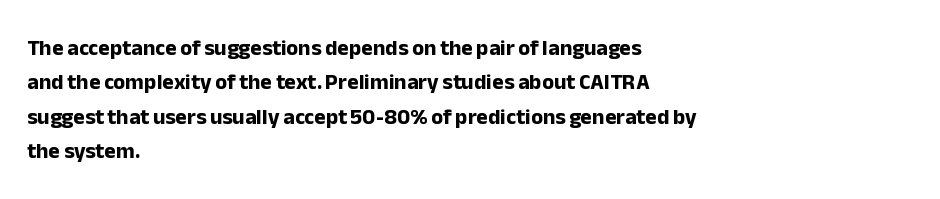
Q: Is the text bold? A: Yes.
Q: Is the text italic (slanted)? A: No, it is upright.
Q: Is the text underlined? A: No.
Q: How is the paragraph aligned? A: Left-aligned.
Q: Is the spacing between letters normal or unusually wide? A: Normal.
Q: Is the spacing between lines tight, normal or loose? A: Normal.
